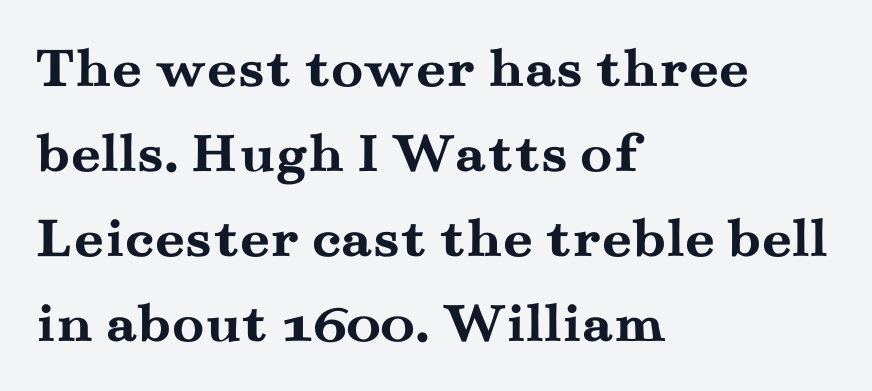
The specimen reads as upright at a glance. Nobody drew a line under any word here. These lines are set flush left with a ragged right edge. Whoever set this chose a conventional vertical rhythm.
